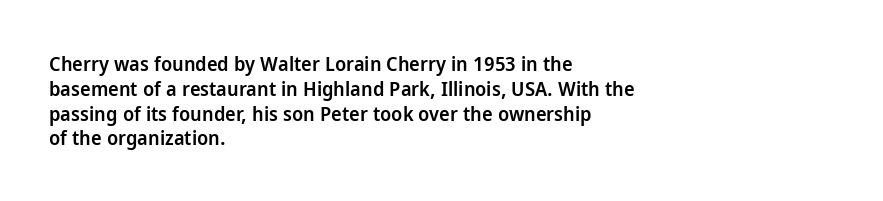
The image shows 20 px text type, upright; set left-aligned, line spacing 1.24x, normal letter spacing, not underlined.
